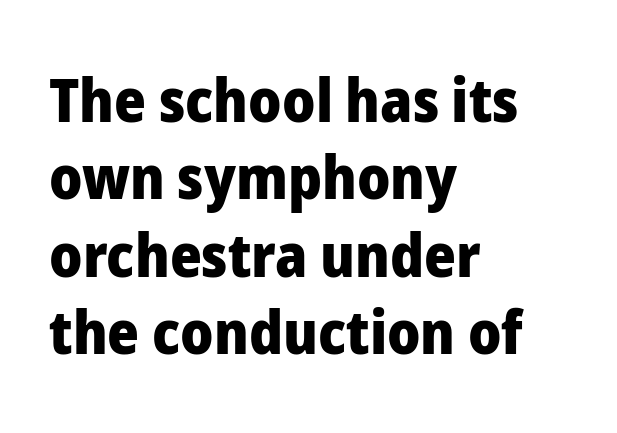
These lines sit exactly where default settings would place them. The gaps between neighbouring characters are ordinary and unremarkable. The text was rendered using a sans face with plain stroke endings. Plain, unruled lines of type. Spacing verdict: proportional, widths tailored to each character.
